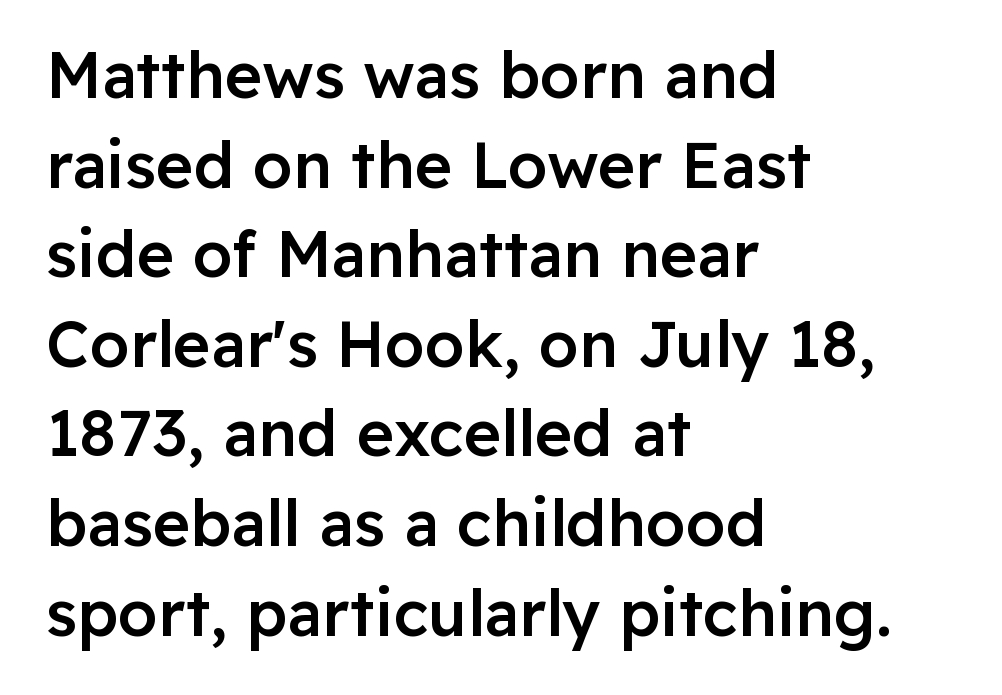
The image shows 64 px semibold sans-serif type, upright; set left-aligned, normal line spacing (1.4x), normal letter spacing, not underlined; low stroke contrast and a medium x-height.
